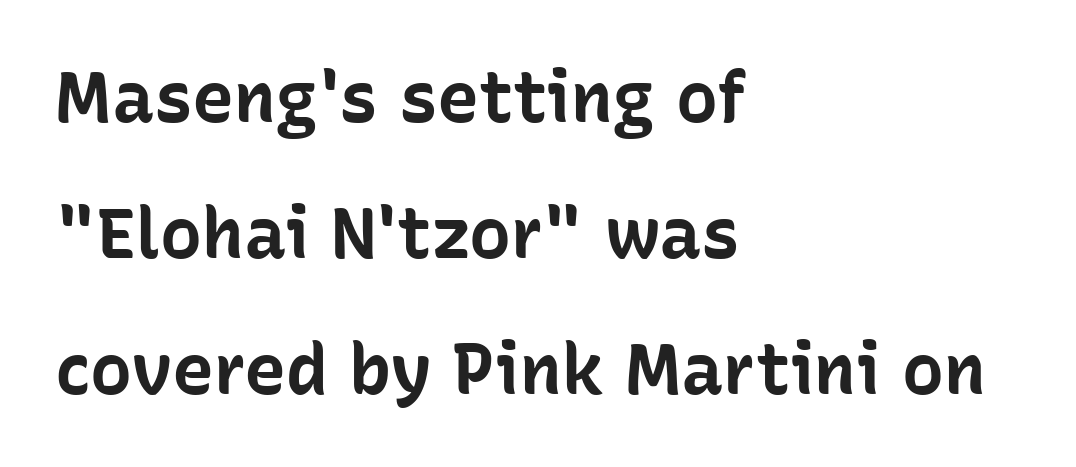
Regarding serifs, this sample does without them. The face used here is proportionally spaced, like ordinary book or web type. The string is rendered with underlining switched off. Teacher's note: observe the even left margin — that is flush-left alignment. Reading down the column, the eye jumps a long way to each next line. Does extra space separate the letters? No, they use regular spacing.
